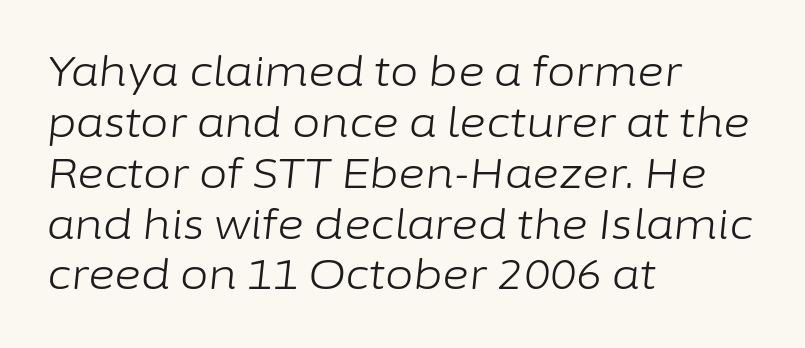
Q: Is the text bold? A: No.
Q: Is the text italic (slanted)? A: Yes, it leans right by about 6 degrees.
Q: Is the text underlined? A: No.
Q: How is the paragraph aligned? A: Left-aligned.
Q: Is the spacing between letters normal or unusually wide? A: Normal.
Q: Width (condensed, normal, or wide)? A: Normal.
Q: Stroke contrast? A: Low.
Q: x-height? A: Medium.
Q: Monospaced? A: No.
